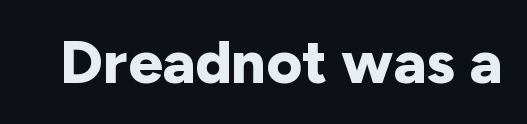
This sample uses plain, unmodified letter spacing. Bold? Absolutely — the strokes are thick and heavy. Note: no serifs on the glyphs. The type sits square on the baseline with zero lean. Plain, unruled lines of type.
